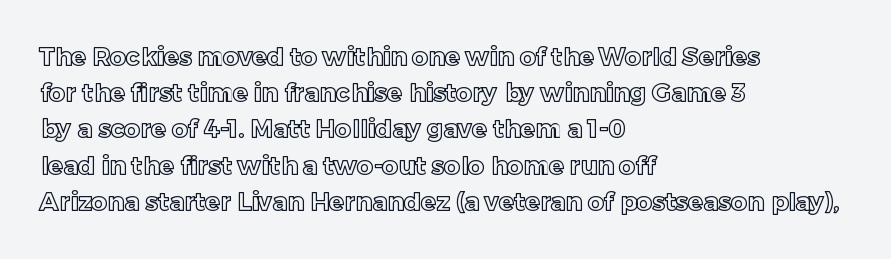
{"italic": "no", "underline": "no", "align": "left", "line_spacing": "normal", "line_spacing_ratio": 1.45, "letter_spacing": "normal", "letter_spacing_em": 0.0, "glyph_px": 25}
